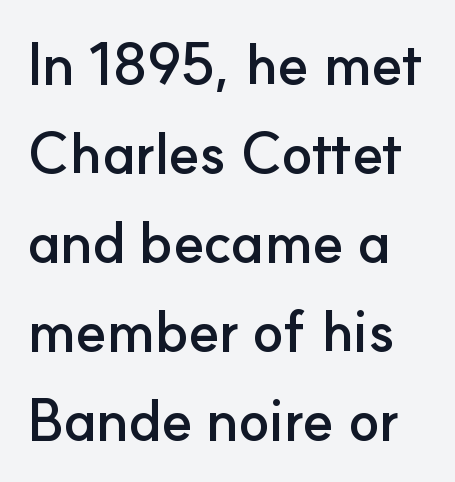
Q: Is the text bold? A: Yes.
Q: Is the text italic (slanted)? A: No, it is upright.
Q: Is the typeface a serif or a sans-serif typeface? A: Sans-serif.
Q: Is the text underlined? A: No.
Q: Is the spacing between letters normal or unusually wide? A: Normal.
Q: Is the spacing between lines tight, normal or loose? A: Normal.
Q: Width (condensed, normal, or wide)? A: Normal.
Q: Stroke contrast? A: Low.
Q: x-height? A: Small.
Q: Monospaced? A: No.
